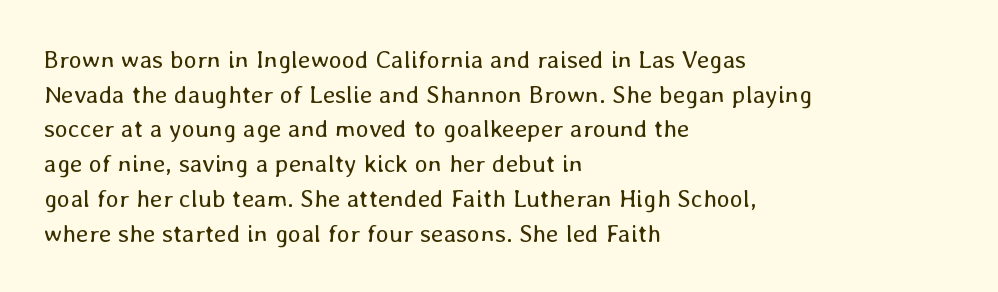
The image shows 25 px text type, upright; set left-aligned, normal line spacing (1.39x), normal letter spacing, not underlined.
